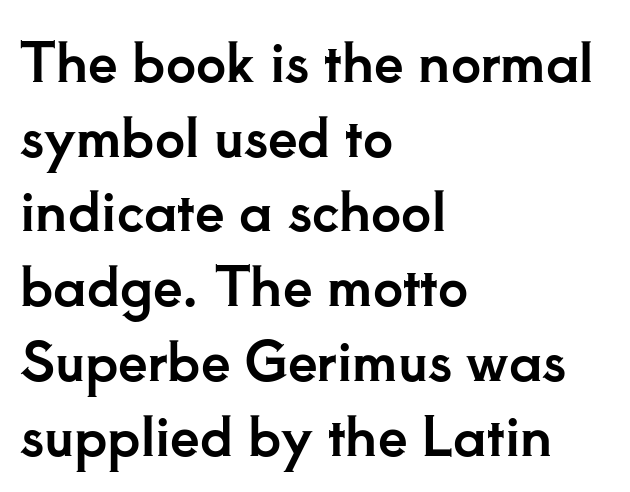
Type style note: has serifs. Standard letterfit; no display-style spreading of the glyphs. A classic flush-left, rag-right setting is used for this passage. Bare-footed words on every line.
